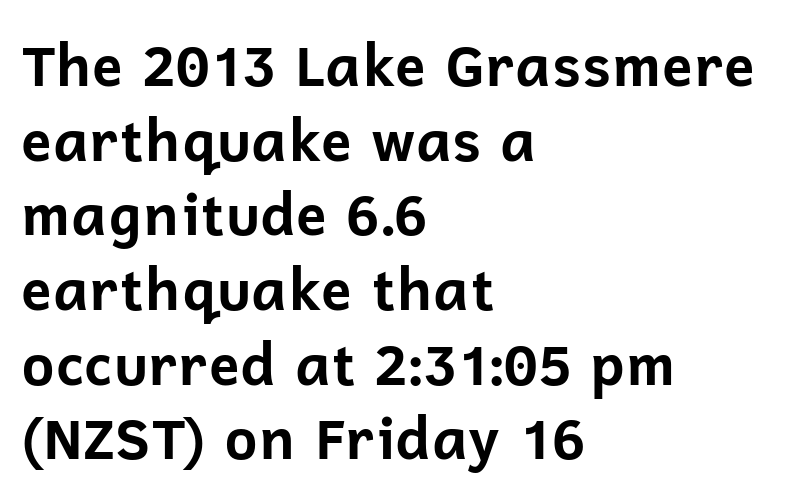
Stroke thickness is high; the sample reads as a true bold. The rendering shows plain stroke endings on the letterforms — a sans-serif design. Is the letter spacing exaggerated? No — it looks like the ordinary default. Left-aligned paragraph, ragged on the right. The letters advance in unequal steps, a hallmark of proportional type. The leading is moderate, giving the passage an even texture.
